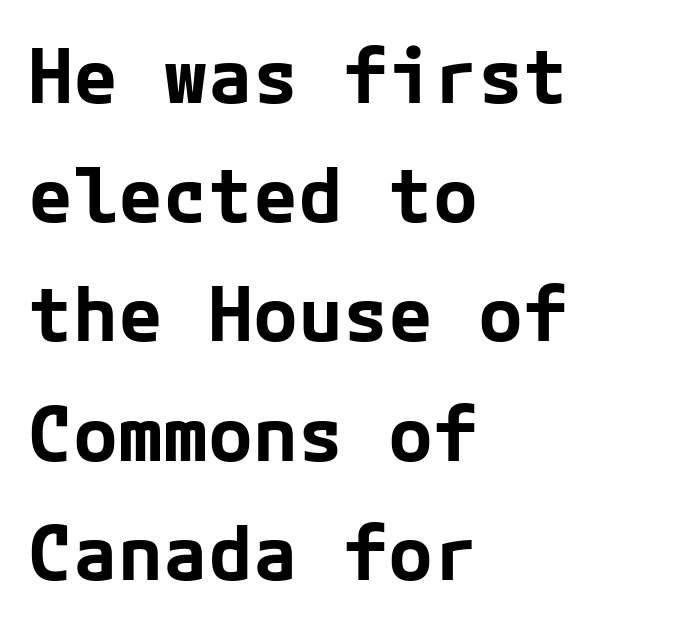
The image shows 75 px bold sans-serif type, upright; set left-aligned, normal line spacing (1.59x), normal letter spacing, not underlined; low stroke contrast and a medium x-height.
